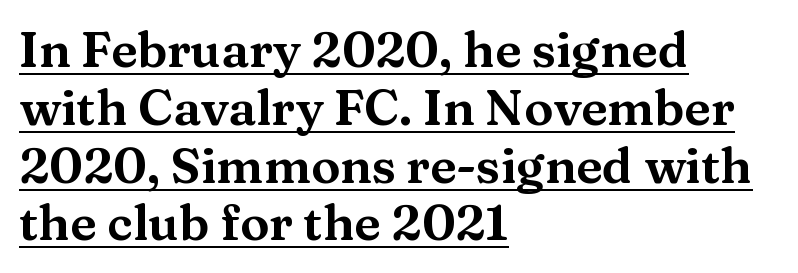
The image shows 49 px wide serif type, upright; set left-aligned, line spacing 1.18x, normal letter spacing, underlined; medium stroke contrast and a medium x-height.
